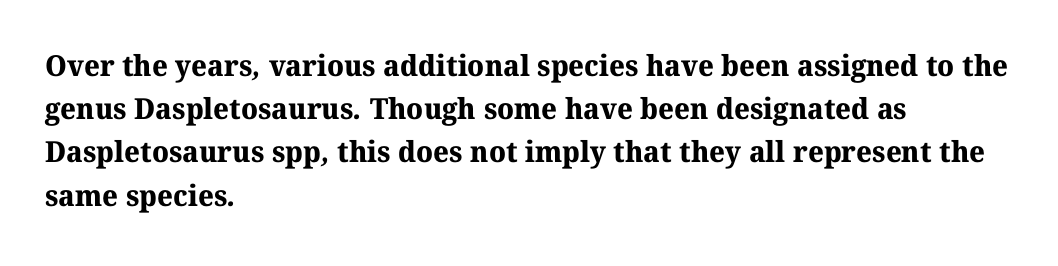
Short and long lines alike share a common starting point at left. Students, this is bold: see how much ink each stroke carries. Check under the words: just untouched page. The passage shown has conventional tracking throughout. Line spacing here is normal.
